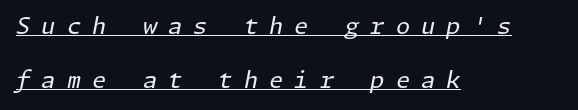
The image shows 23 px text type, italic (leaning right); set left-aligned, loose line spacing (2.35x), unusually wide letter spacing (+0.48 em), underlined.
